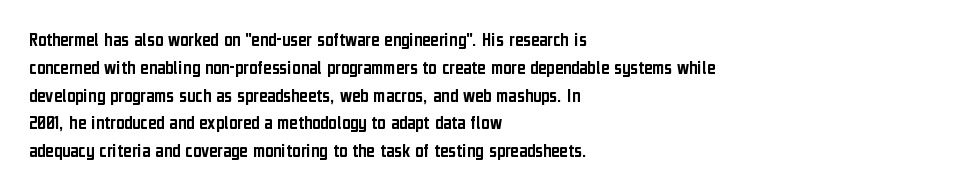
Q: Is the text italic (slanted)? A: No, it is upright.
Q: Is the text underlined? A: No.
Q: How is the paragraph aligned? A: Left-aligned.
Q: Is the spacing between letters normal or unusually wide? A: Normal.
Q: Is the spacing between lines tight, normal or loose? A: Normal.
